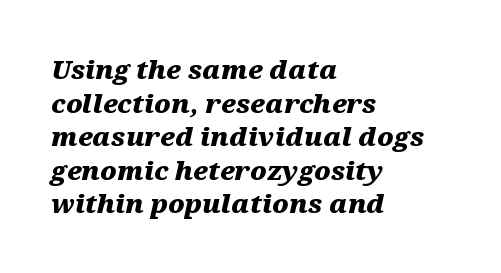
The image shows 26 px bold type, italic (leaning right); set left-aligned, normal line spacing (1.29x), normal letter spacing, not underlined.
